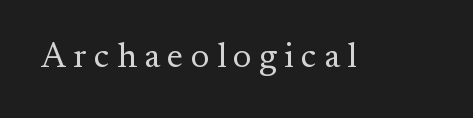
Has an underline been added? It has not. Are there feet on the stems? There are — it's a serif. Stems and bowls with no extra thickness — not bold. The font's upright variant was chosen for this text. These lines are rendered in a variable-pitch font.
